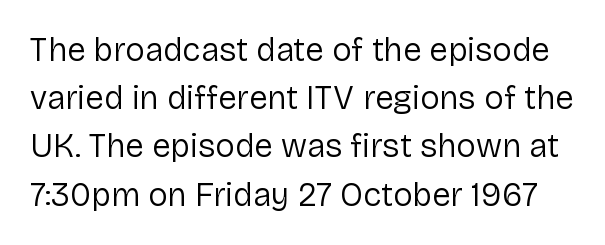
Q: Is the text bold? A: No.
Q: Is the text italic (slanted)? A: No, it is upright.
Q: Is the typeface a serif or a sans-serif typeface? A: Sans-serif.
Q: Is the text underlined? A: No.
Q: Is the spacing between letters normal or unusually wide? A: Normal.
Q: Is the spacing between lines tight, normal or loose? A: Normal.
Q: Width (condensed, normal, or wide)? A: Normal.
Q: Stroke contrast? A: Low.
Q: x-height? A: Medium.
Q: Monospaced? A: No.
